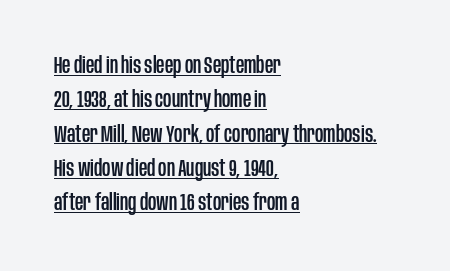
Alignment: flush left. Descenders here cross a horizontal rule under the line. The face used here is rendered with its standard letterfit. Characters remain perfectly vertical along every line. How would I describe the line gaps? Plain and ordinary.
